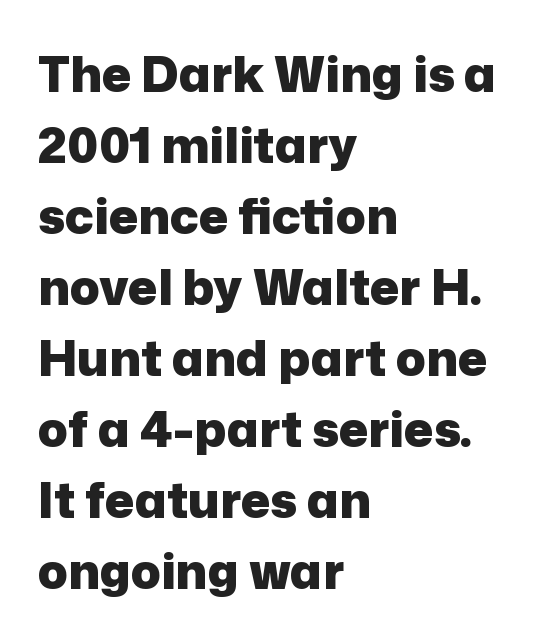
Q: Is the text bold? A: Yes.
Q: Is the text italic (slanted)? A: No, it is upright.
Q: Is the typeface a serif or a sans-serif typeface? A: Sans-serif.
Q: Is the text underlined? A: No.
Q: How is the paragraph aligned? A: Left-aligned.
Q: Is the spacing between letters normal or unusually wide? A: Normal.
Q: Is the spacing between lines tight, normal or loose? A: Normal.
Q: Width (condensed, normal, or wide)? A: Normal.
Q: Stroke contrast? A: Low.
Q: x-height? A: Medium.
Q: Monospaced? A: No.
